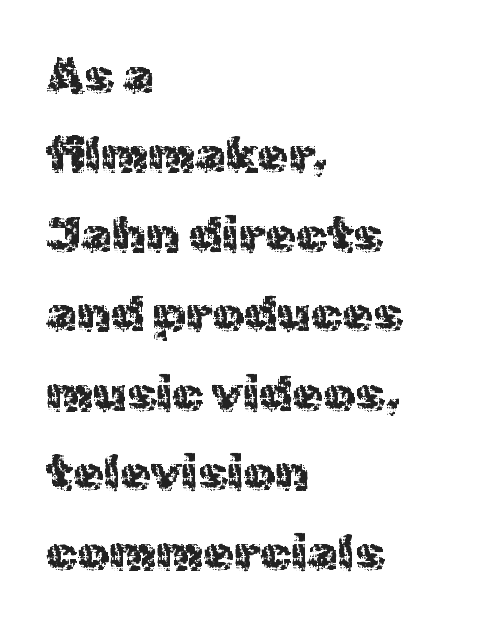
The image shows 50 px sans-serif type, upright; set left-aligned, normal line spacing (1.59x), normal letter spacing, not underlined; a medium x-height.
